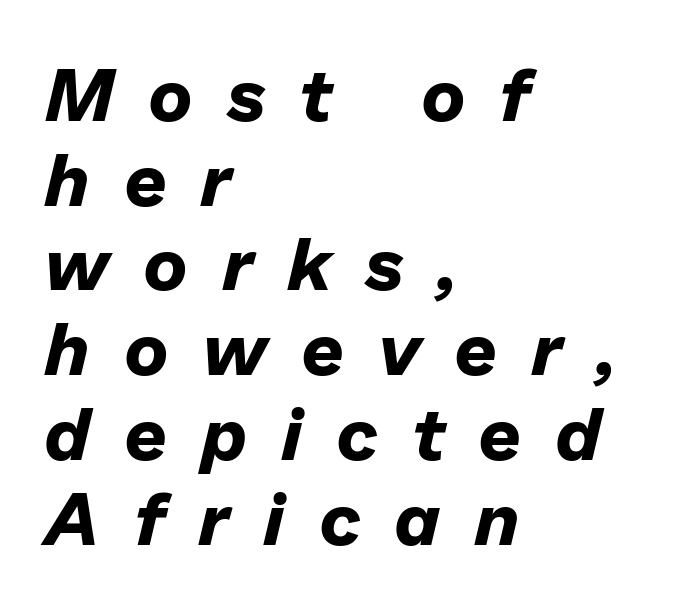
The image shows 75 px bold type, italic (leaning right); set left-aligned, tight line spacing (1.13x), unusually wide letter spacing (+0.45 em), not underlined; low stroke contrast and a medium x-height.
